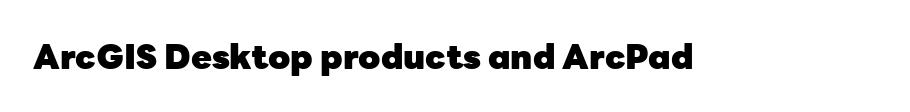
Q: Is the text bold? A: Yes.
Q: Is the text italic (slanted)? A: No, it is upright.
Q: Is the typeface a serif or a sans-serif typeface? A: Sans-serif.
Q: Is the text underlined? A: No.
Q: Is the spacing between letters normal or unusually wide? A: Normal.
Q: Width (condensed, normal, or wide)? A: Normal.
Q: Stroke contrast? A: Low.
Q: x-height? A: Medium.
Q: Monospaced? A: No.
